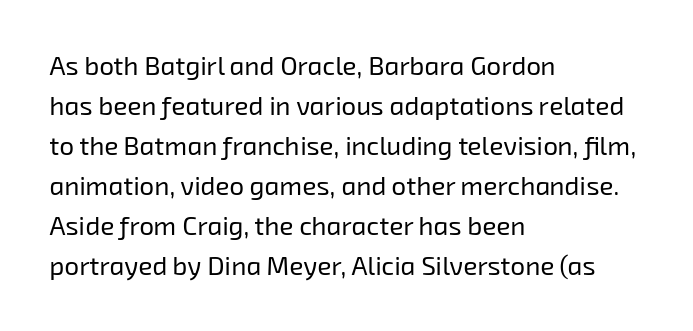
The image shows 26 px text type; set left-aligned, normal line spacing (1.54x), normal letter spacing, not underlined.
